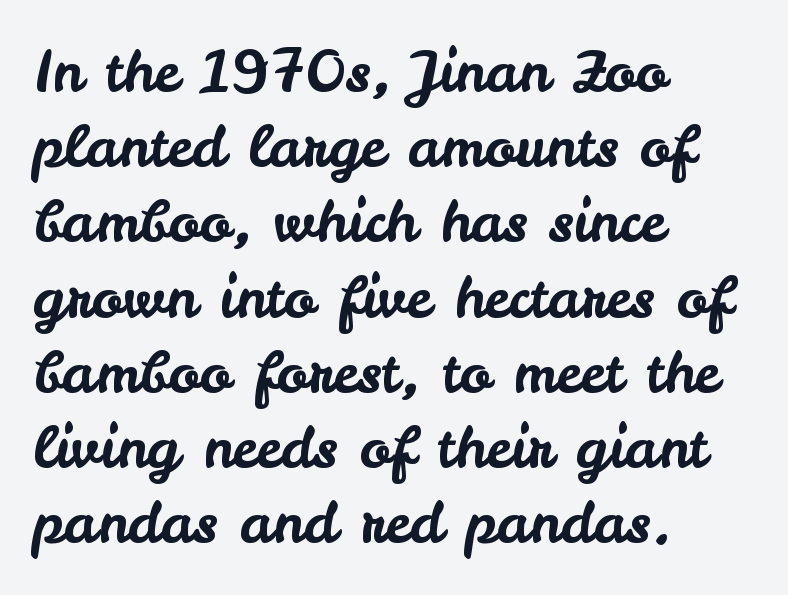
Q: Is the text italic (slanted)? A: Yes.
Q: Is the typeface a serif or a sans-serif typeface? A: Sans-serif.
Q: Is the text underlined? A: No.
Q: How is the paragraph aligned? A: Left-aligned.
Q: Is the spacing between letters normal or unusually wide? A: Normal.
Q: Is the spacing between lines tight, normal or loose? A: Normal.
Q: Width (condensed, normal, or wide)? A: Normal.
Q: Stroke contrast? A: Low.
Q: x-height? A: Small.
Q: Monospaced? A: No.
